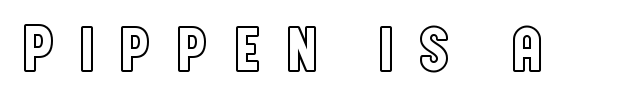
Q: Is the text italic (slanted)? A: No, it is upright.
Q: Is the text underlined? A: No.
Q: Is the spacing between letters normal or unusually wide? A: Unusually wide.
Q: Width (condensed, normal, or wide)? A: Condensed.
Q: x-height? A: Large.
Q: Monospaced? A: No.
